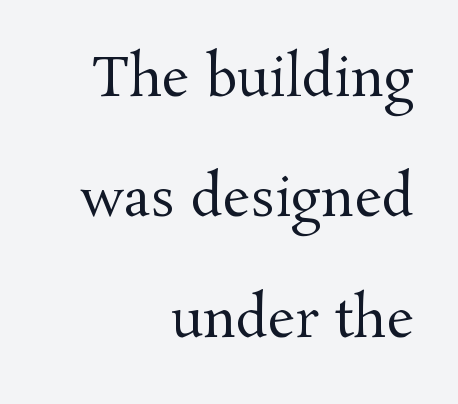
The image shows 53 px regular-weight serif type, upright; set right-aligned, loose line spacing (2.27x), normal letter spacing, not underlined; medium stroke contrast and a medium x-height.
